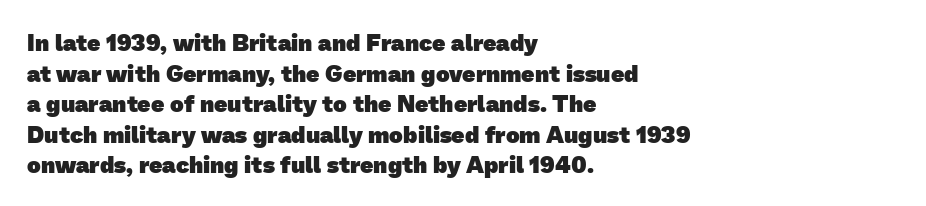
The designer left line spacing at the default. What stands out about the letter spacing? Nothing — it is the standard amount. The rendering uses a bold face; every stroke is thick and dark. Casual observation: everything's shoved over to the left. The foot of each line stays bare and open.
